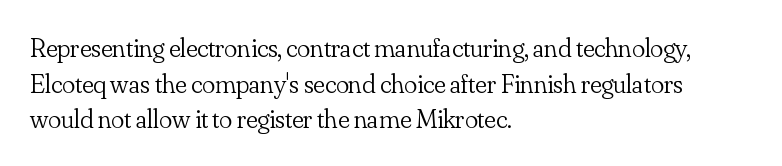
Q: Is the text bold? A: No.
Q: Is the text italic (slanted)? A: No, it is upright.
Q: Is the text underlined? A: No.
Q: How is the paragraph aligned? A: Left-aligned.
Q: Is the spacing between letters normal or unusually wide? A: Normal.
Q: Is the spacing between lines tight, normal or loose? A: Normal.
